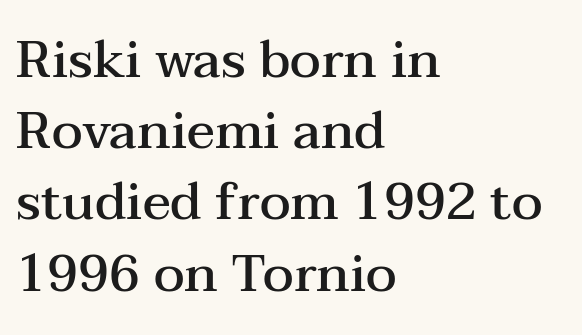
Q: Is the text bold? A: Semi-bold.
Q: Is the text italic (slanted)? A: No, it is upright.
Q: Is the typeface a serif or a sans-serif typeface? A: Serif.
Q: Is the text underlined? A: No.
Q: How is the paragraph aligned? A: Left-aligned.
Q: Is the spacing between letters normal or unusually wide? A: Normal.
Q: Is the spacing between lines tight, normal or loose? A: Normal.
Q: Width (condensed, normal, or wide)? A: Wide.
Q: Stroke contrast? A: Medium.
Q: x-height? A: Medium.
Q: Monospaced? A: No.
